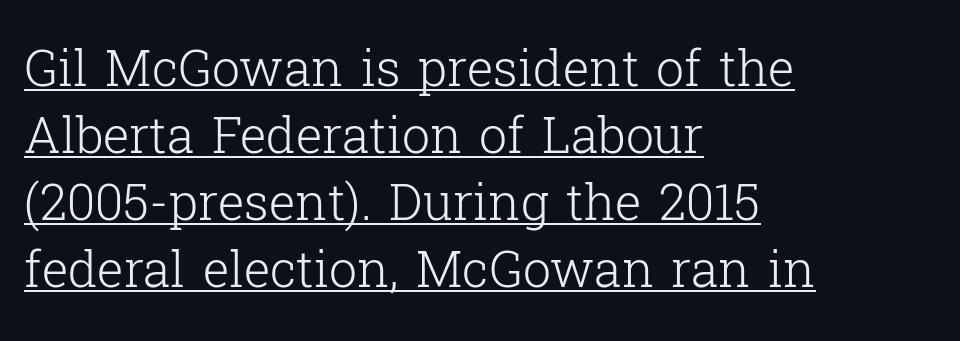
The image shows 50 px light serif type, upright; set left-aligned, normal line spacing (1.34x), normal letter spacing, underlined; low stroke contrast and a medium x-height.
